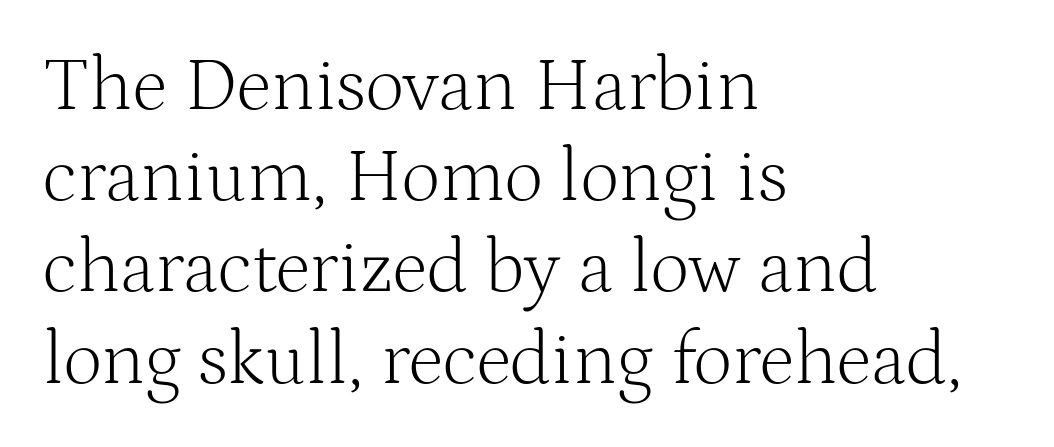
Q: Is the text bold? A: No.
Q: Is the text italic (slanted)? A: No, it is upright.
Q: Is the typeface a serif or a sans-serif typeface? A: Serif.
Q: Is the text underlined? A: No.
Q: How is the paragraph aligned? A: Left-aligned.
Q: Is the spacing between letters normal or unusually wide? A: Normal.
Q: Width (condensed, normal, or wide)? A: Normal.
Q: Stroke contrast? A: Medium.
Q: x-height? A: Medium.
Q: Monospaced? A: No.
